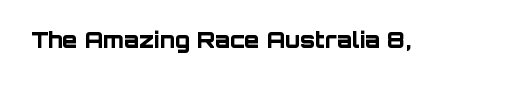
The image shows 22 px bold type, upright; set normal letter spacing, not underlined.
